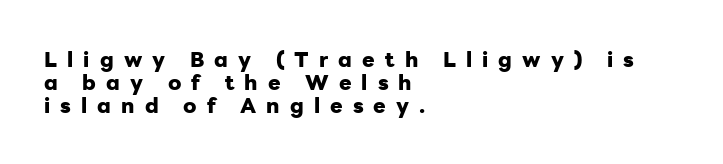
Q: Is the text bold? A: Yes.
Q: Is the text italic (slanted)? A: No, it is upright.
Q: Is the text underlined? A: No.
Q: How is the paragraph aligned? A: Left-aligned.
Q: Is the spacing between letters normal or unusually wide? A: Unusually wide.
Q: Is the spacing between lines tight, normal or loose? A: Tight.
